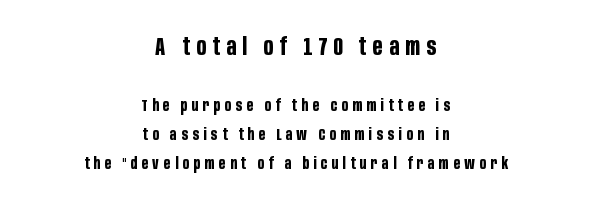
{"italic": "no", "bold": "yes", "underline": "no", "align": "center", "line_spacing": "normal", "line_spacing_ratio": 1.7, "letter_spacing": "wide", "letter_spacing_em": 0.26, "larger_block": "first", "size_ratio": 1.47, "glyph_px": 25}
